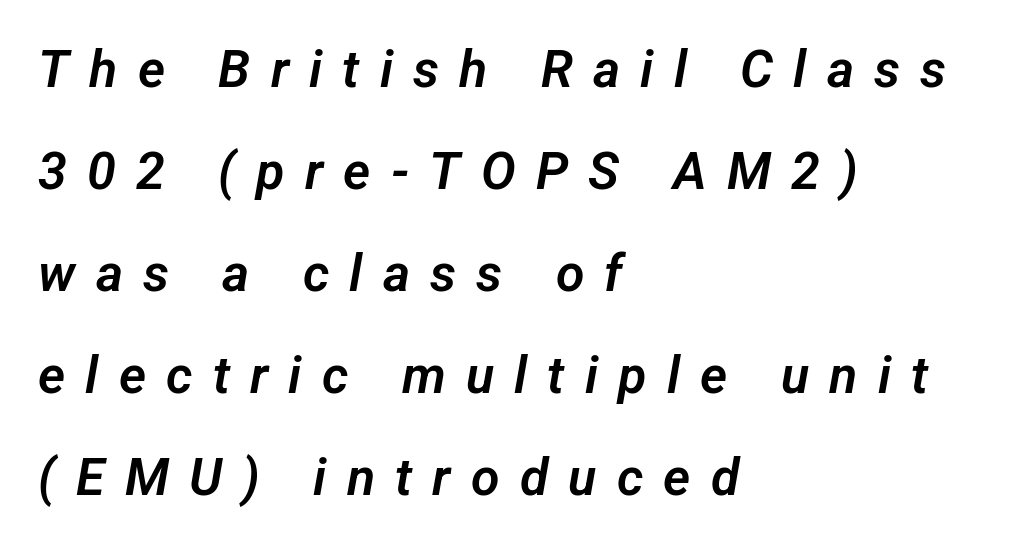
Notice how the passage keeps a crisp vertical edge on the left only. Letter spacing: wide. The face used here is proportionally spaced, like ordinary book or web type. Glance below the letters and you will spot only blank space. Interline gaps are noticeably wide in this sample.
